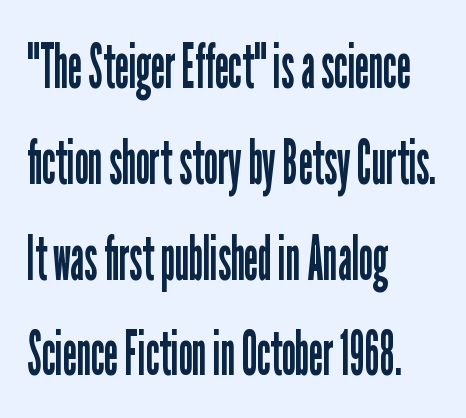
Any mark beneath the type? The region is blank. The characters are drawn with everyday or finer stroke widths. These lines sit exactly where default settings would place them. These lines stack with their left ends in a neat column. Letterform terminals end flat and unadorned throughout the passage. Style check: upright.
